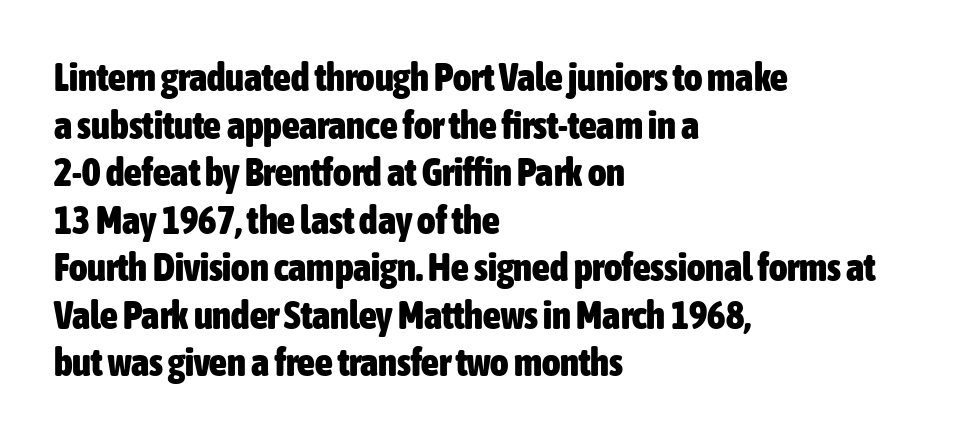
Q: Is the text bold? A: Yes.
Q: Is the text italic (slanted)? A: No, it is upright.
Q: Is the typeface a serif or a sans-serif typeface? A: Sans-serif.
Q: Is the text underlined? A: No.
Q: How is the paragraph aligned? A: Left-aligned.
Q: Is the spacing between letters normal or unusually wide? A: Normal.
Q: Width (condensed, normal, or wide)? A: Condensed.
Q: Stroke contrast? A: Low.
Q: x-height? A: Medium.
Q: Monospaced? A: No.
